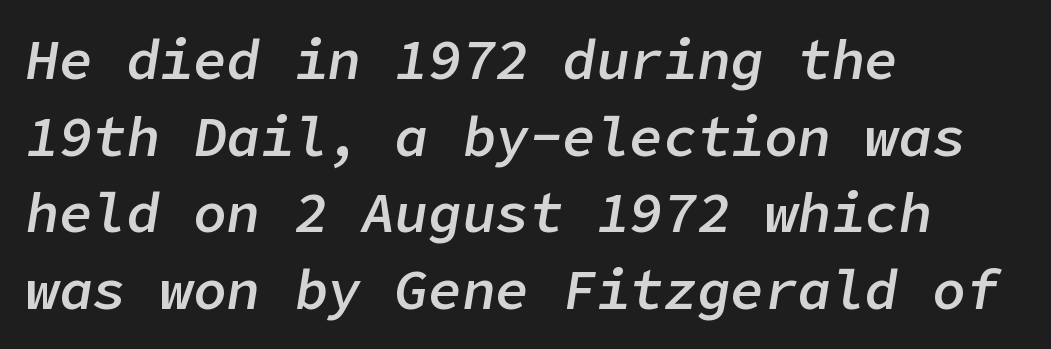
It's the slanting kind of type. The characters look somewhat weighty, a semibold short of true bold. A student would call this left alignment; a typographer would say flush left, rag right. If you measured baseline to baseline, you'd find a middling distance. The gaps between neighbouring characters are ordinary and unremarkable. Any mark beneath the type? The region is blank.
